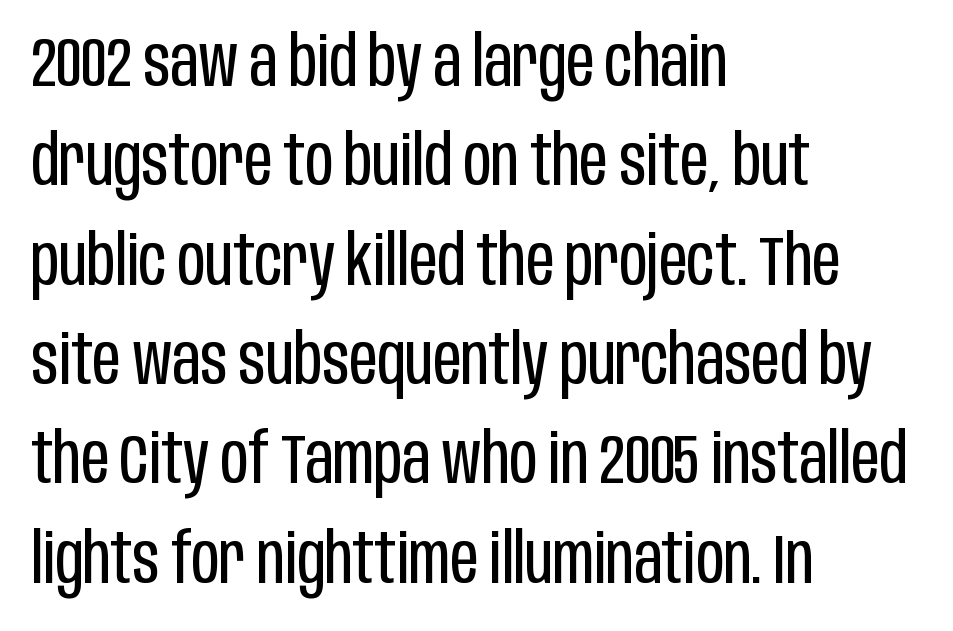
The image shows 69 px regular-weight, condensed sans-serif type, upright; set left-aligned, normal line spacing (1.44x), normal letter spacing, not underlined; low stroke contrast and a large x-height.
